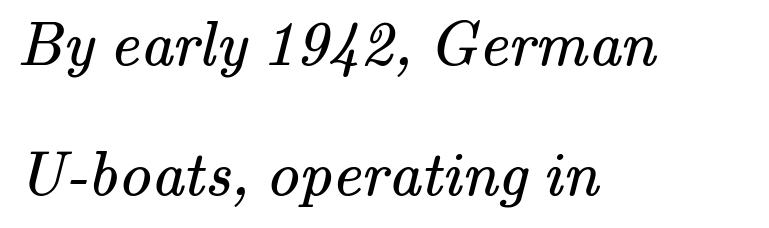
The image shows 64 px regular-weight serif type; set left-aligned, loose line spacing (2.03x), normal letter spacing, not underlined; medium stroke contrast and a small x-height.
